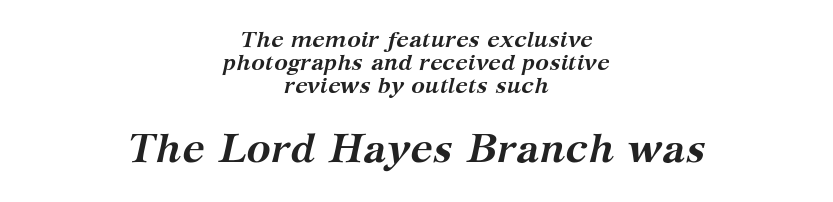
The image shows 41 px semibold serif type, italic (leaning right); set centered, tight line spacing (1.01x), normal letter spacing, not underlined; the second (bottom) block is 1.78x larger; medium stroke contrast and a medium x-height.
